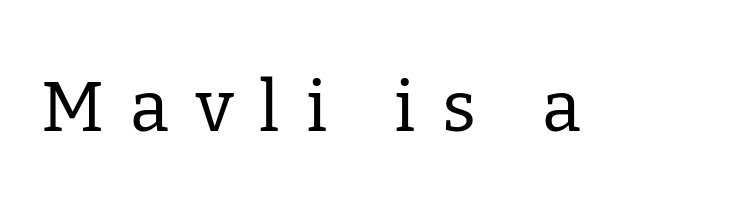
Q: Is the text bold? A: No.
Q: Is the text italic (slanted)? A: No, it is upright.
Q: Is the typeface a serif or a sans-serif typeface? A: Serif.
Q: Is the text underlined? A: No.
Q: Is the spacing between letters normal or unusually wide? A: Unusually wide.
Q: Width (condensed, normal, or wide)? A: Normal.
Q: Stroke contrast? A: Low.
Q: x-height? A: Medium.
Q: Monospaced? A: No.
